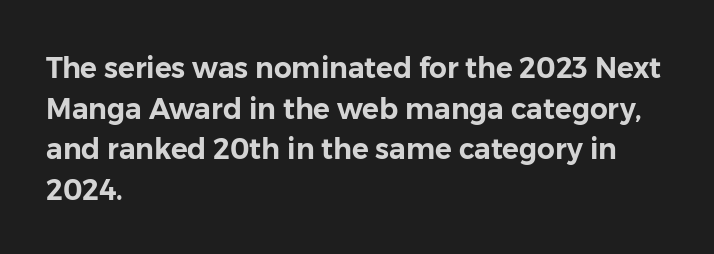
Q: Is the text italic (slanted)? A: No, it is upright.
Q: Is the typeface a serif or a sans-serif typeface? A: Sans-serif.
Q: Is the text underlined? A: No.
Q: How is the paragraph aligned? A: Left-aligned.
Q: Is the spacing between letters normal or unusually wide? A: Normal.
Q: Is the spacing between lines tight, normal or loose? A: Normal.
Q: Width (condensed, normal, or wide)? A: Normal.
Q: Stroke contrast? A: Low.
Q: x-height? A: Medium.
Q: Monospaced? A: No.
